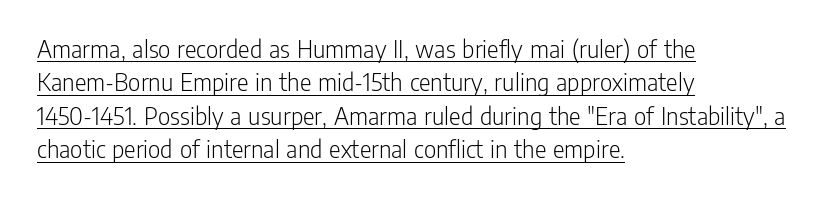
Q: Is the text bold? A: No.
Q: Is the text italic (slanted)? A: No, it is upright.
Q: Is the text underlined? A: Yes.
Q: How is the paragraph aligned? A: Left-aligned.
Q: Is the spacing between letters normal or unusually wide? A: Normal.
